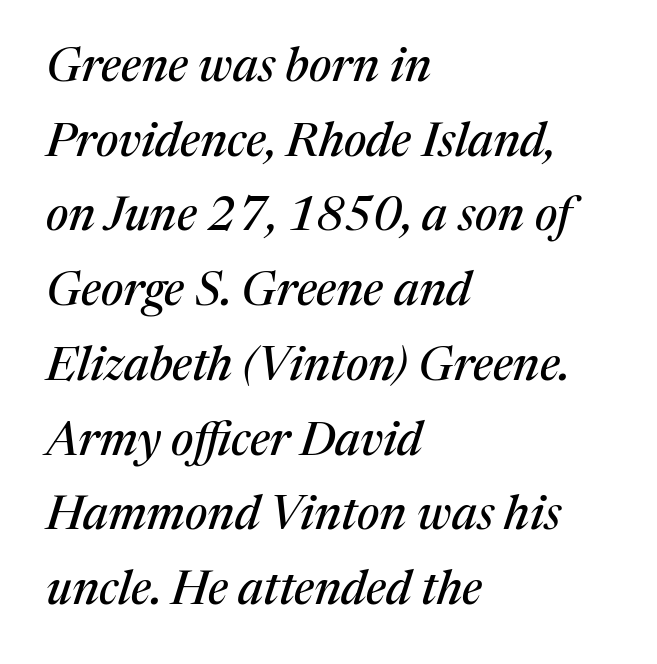
Q: Is the text italic (slanted)? A: Yes, it leans right by about 17 degrees.
Q: Is the typeface a serif or a sans-serif typeface? A: Serif.
Q: Is the text underlined? A: No.
Q: How is the paragraph aligned? A: Left-aligned.
Q: Is the spacing between letters normal or unusually wide? A: Normal.
Q: Is the spacing between lines tight, normal or loose? A: Normal.
Q: Width (condensed, normal, or wide)? A: Normal.
Q: Stroke contrast? A: Medium.
Q: x-height? A: Medium.
Q: Monospaced? A: No.
